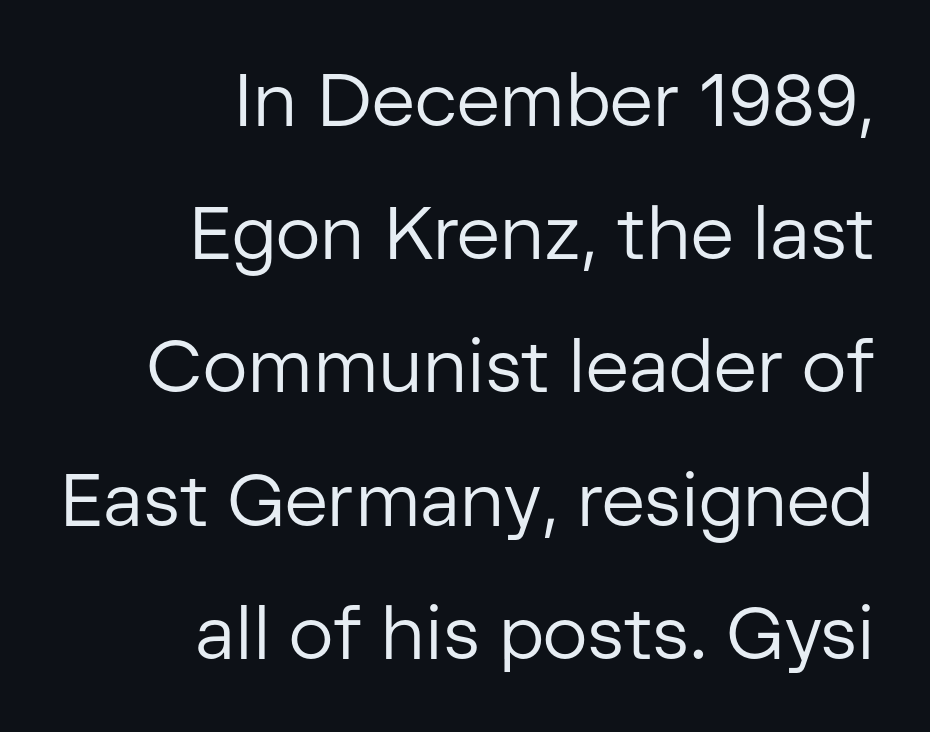
The image shows 74 px regular-weight sans-serif type, upright; set right-aligned, line spacing 1.8x, normal letter spacing, not underlined; low stroke contrast and a medium x-height.
